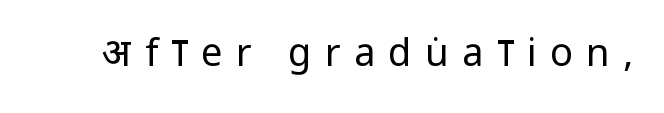
Proportional: the letters do not fall into vertical columns. The letters stand straight up with perfectly vertical stems. This rendering widens character spacing well past its baseline value. The passage shown is not bold in any degree.
